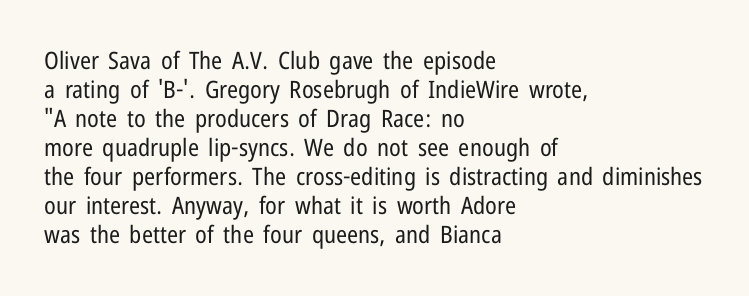
The strokes carry an ordinary text weight at most. Default kerning and tracking; the words read as compact shapes. The gap between lines stays unmarked. Does the lettering tilt? It doesn't — this is upright.
